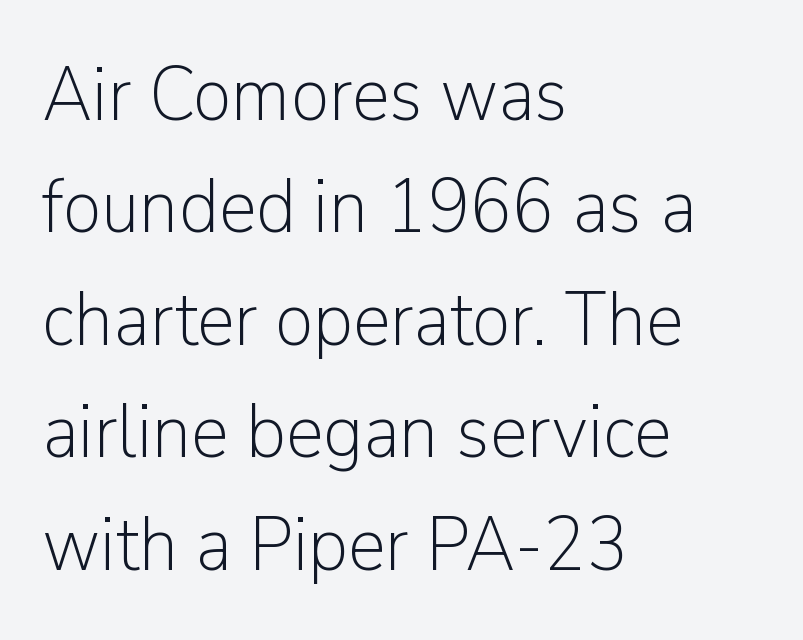
The glyphs in this specimen are sans serif. Is this a fixed-width face? No — the glyphs have proportional, varying widths. This sample keeps an unexceptional amount of space between lines. Does extra space separate the letters? No, they use regular spacing. The compositor pushed each line to the left boundary. Stems here are at most as thick as an everyday book face.
